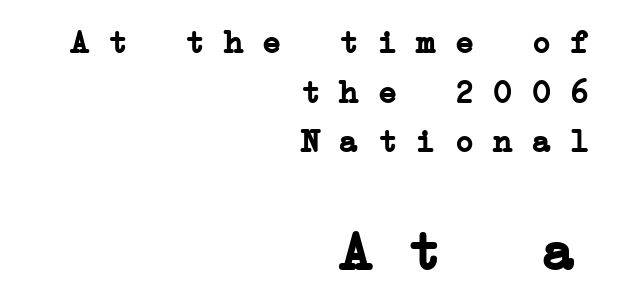
Q: Is the text bold? A: Yes.
Q: Is the typeface a serif or a sans-serif typeface? A: Serif.
Q: Is the text underlined? A: No.
Q: How is the paragraph aligned? A: Right-aligned.
Q: Is the spacing between letters normal or unusually wide? A: Normal.
Q: Is the spacing between lines tight, normal or loose? A: Normal.
Q: Which block of text is set in a larger size, the first (top) or the second (bottom)? A: The second (bottom) one.
Q: Width (condensed, normal, or wide)? A: Wide.
Q: Stroke contrast? A: Low.
Q: x-height? A: Medium.
Q: Monospaced? A: Yes.
